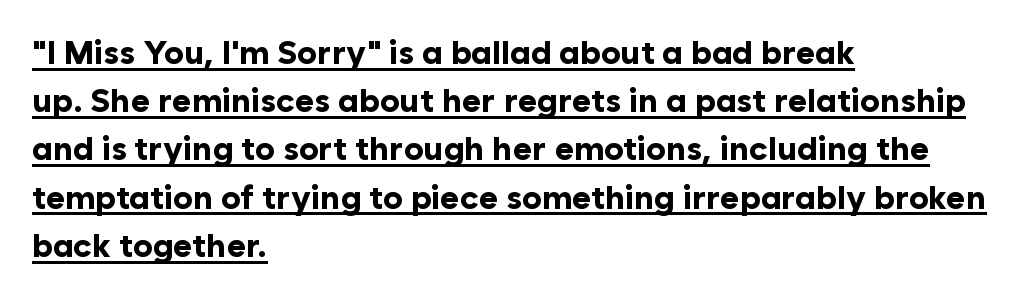
The image shows 33 px bold sans-serif type, upright; set left-aligned, normal line spacing (1.46x), normal letter spacing, underlined; low stroke contrast and a medium x-height.
